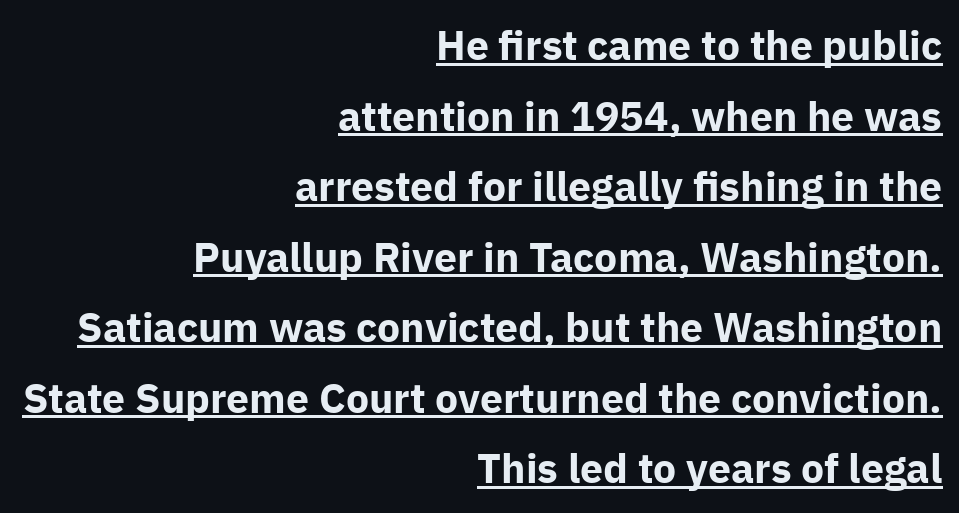
The image shows 41 px bold sans-serif type, upright; set right-aligned, line spacing 1.72x, normal letter spacing, underlined; low stroke contrast and a medium x-height.
